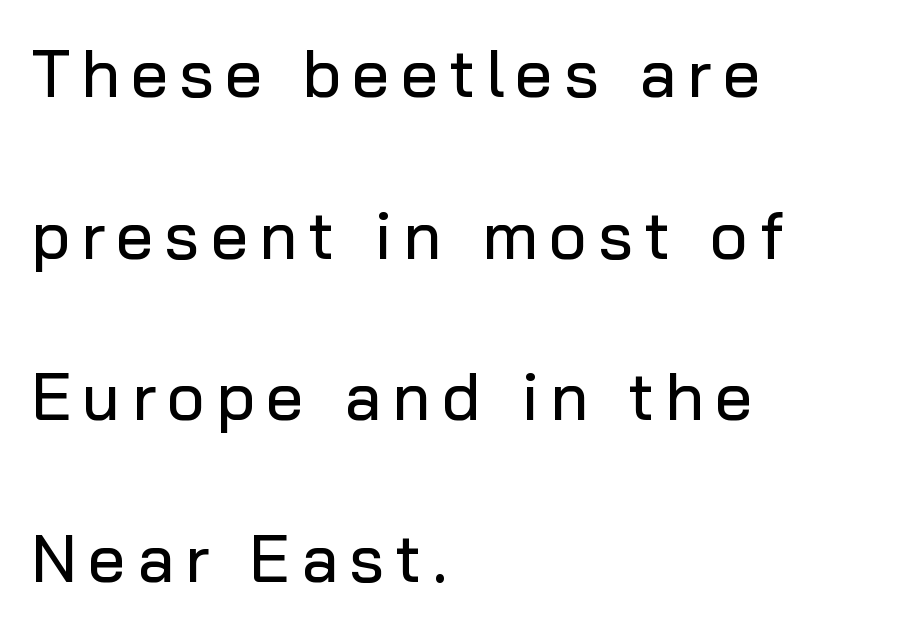
Q: Is the text italic (slanted)? A: No, it is upright.
Q: Is the typeface a serif or a sans-serif typeface? A: Sans-serif.
Q: Is the text underlined? A: No.
Q: How is the paragraph aligned? A: Left-aligned.
Q: Is the spacing between lines tight, normal or loose? A: Loose.
Q: Width (condensed, normal, or wide)? A: Normal.
Q: Stroke contrast? A: Low.
Q: x-height? A: Medium.
Q: Monospaced? A: No.
